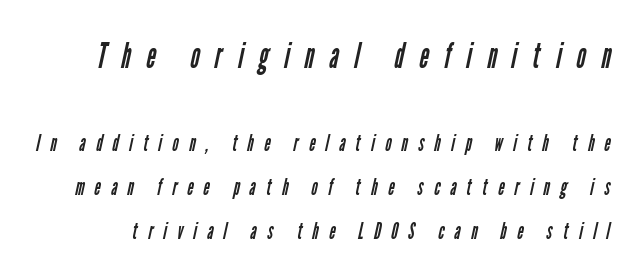
Q: Is the text bold? A: No.
Q: Is the typeface a serif or a sans-serif typeface? A: Sans-serif.
Q: Is the text underlined? A: No.
Q: Is the spacing between letters normal or unusually wide? A: Unusually wide.
Q: Which block of text is set in a larger size, the first (top) or the second (bottom)? A: The first (top) one.
Q: Width (condensed, normal, or wide)? A: Condensed.
Q: Stroke contrast? A: Low.
Q: x-height? A: Medium.
Q: Monospaced? A: No.
